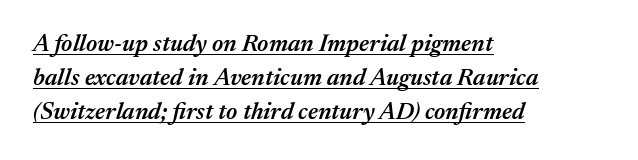
Quick note: interline space is typical. A student would call this left alignment; a typographer would say flush left, rag right. The text carries the slant typical of an italic or oblique font. Emphasis by weight is partial: semibold. Underlining? Definitely there. Each word holds together tightly as a unit, with standard inter-letter gaps.
